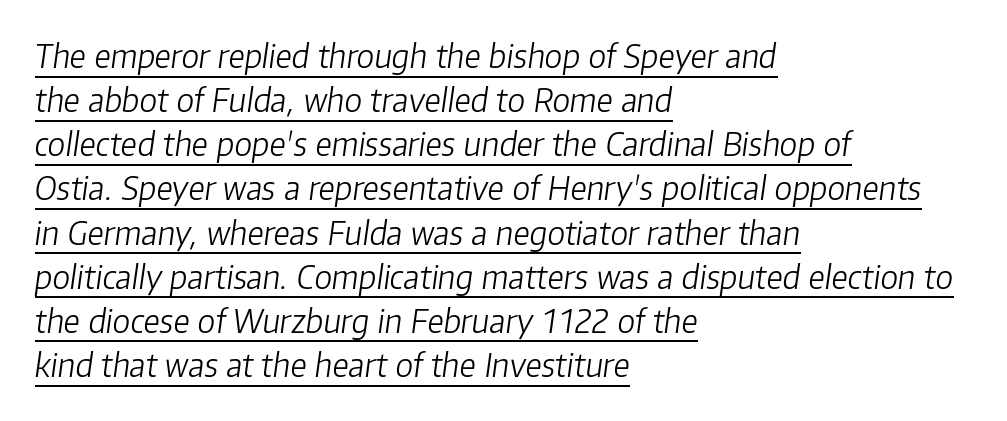
{"italic": "yes", "lean": "right", "slant_degrees": 8, "bold": "no", "weight": "light", "width": "normal", "stroke_contrast": "low", "x_height": "medium", "monospaced": "no", "underline": "yes", "align": "left", "line_spacing": "normal", "line_spacing_ratio": 1.38, "letter_spacing": "normal", "letter_spacing_em": 0.0, "glyph_px": 32}
